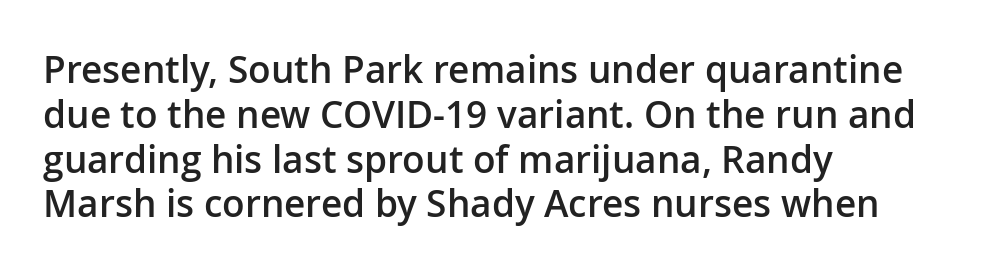
{"serif": "no", "italic": "no", "bold": "semi", "weight": "semibold", "width": "normal", "stroke_contrast": "low", "x_height": "medium", "monospaced": "no", "underline": "no", "align": "left", "line_spacing_ratio": 1.21, "letter_spacing": "normal", "letter_spacing_em": 0.0, "glyph_px": 37}
